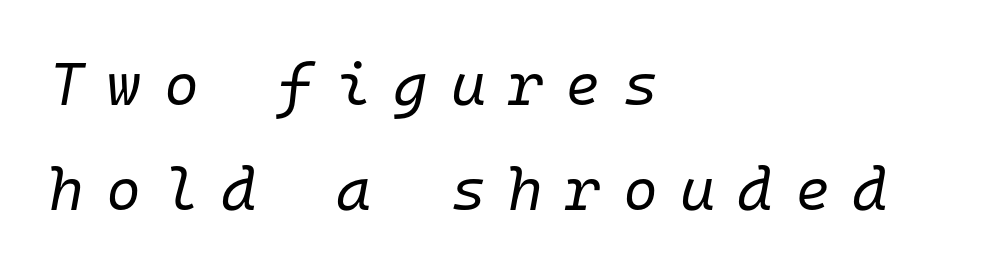
{"italic": "yes", "lean": "right", "slant_degrees": 10, "bold": "no", "weight": "regular", "width": "normal", "stroke_contrast": "low", "x_height": "medium", "monospaced": "yes", "underline": "no", "align": "left", "line_spacing_ratio": 1.75, "letter_spacing": "wide", "letter_spacing_em": 0.37, "glyph_px": 60}
